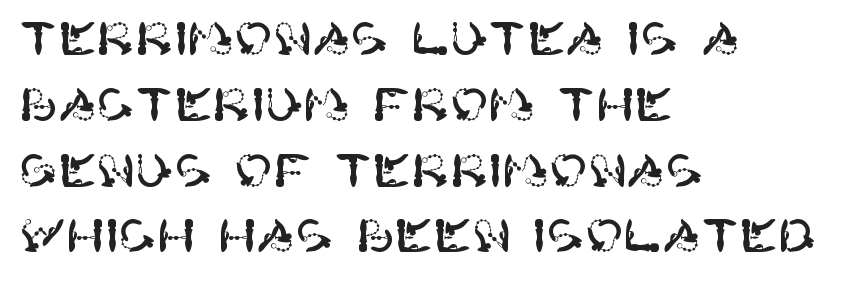
The image shows 46 px sans-serif type, upright; set left-aligned, normal line spacing (1.43x), normal letter spacing, not underlined; high stroke contrast and a large x-height.
